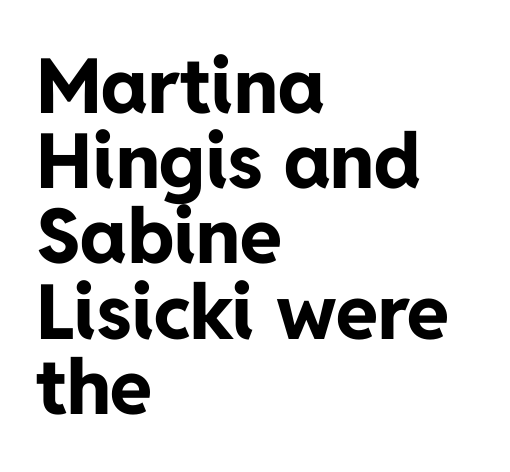
{"serif": "no", "italic": "no", "bold": "yes", "weight": "bold", "width": "normal", "stroke_contrast": "low", "x_height": "medium", "monospaced": "no", "underline": "no", "align": "left", "line_spacing": "tight", "line_spacing_ratio": 0.99, "letter_spacing": "normal", "letter_spacing_em": 0.0, "glyph_px": 76}
